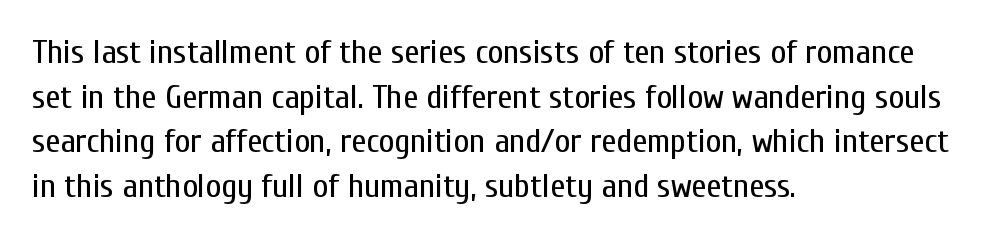
Does the copy run flush right? No — it runs flush left. Varying glyph widths throughout — classic text-font behaviour. Think standard paragraph weight, or any step lighter than that. Each row of text sits above clean, open space.
